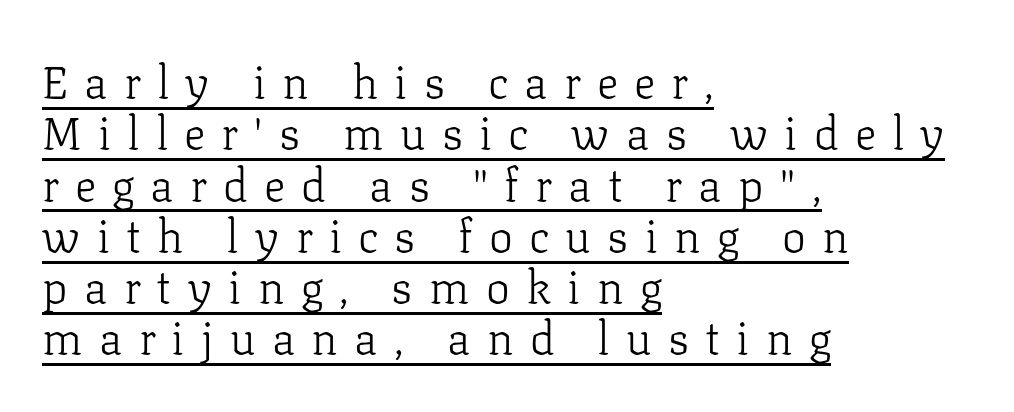
The text block is weighted toward the left margin, trailing off unevenly rightward. This is serif lettering, the kind often seen in printed books. Spacing between characters has been opened up far beyond the box default. The strokes carry an ordinary text weight at most. The typesetter has applied underlining to the passage shown. Baseline-to-baseline distance is barely more than the letter height.
